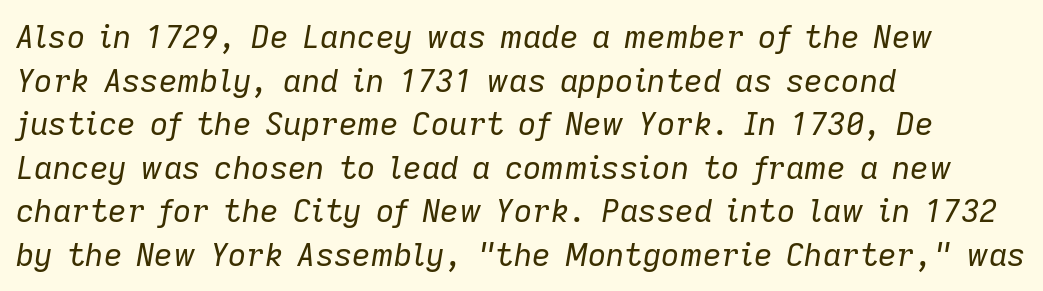
Q: Is the text bold? A: No.
Q: Is the text italic (slanted)? A: Yes, it leans right by about 9 degrees.
Q: Is the text underlined? A: No.
Q: How is the paragraph aligned? A: Left-aligned.
Q: Is the spacing between letters normal or unusually wide? A: Normal.
Q: Is the spacing between lines tight, normal or loose? A: Normal.
Q: Width (condensed, normal, or wide)? A: Normal.
Q: Stroke contrast? A: Low.
Q: x-height? A: Medium.
Q: Monospaced? A: No.
